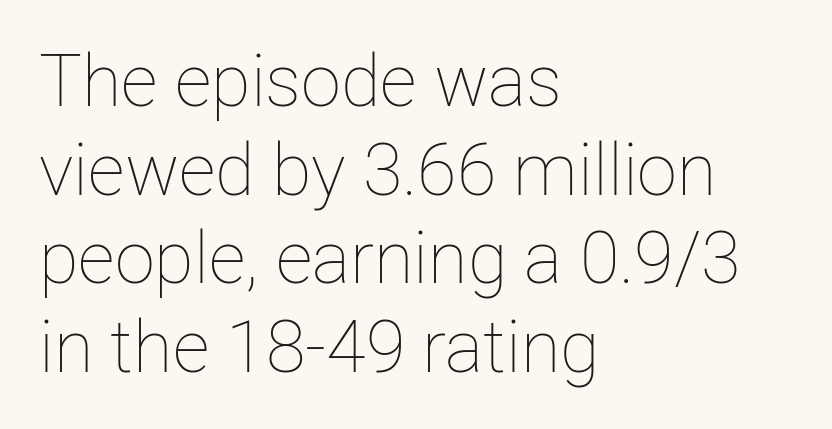
The image shows 72 px thin type, upright; set left-aligned, line spacing 1.23x, normal letter spacing, not underlined; low stroke contrast and a medium x-height.
